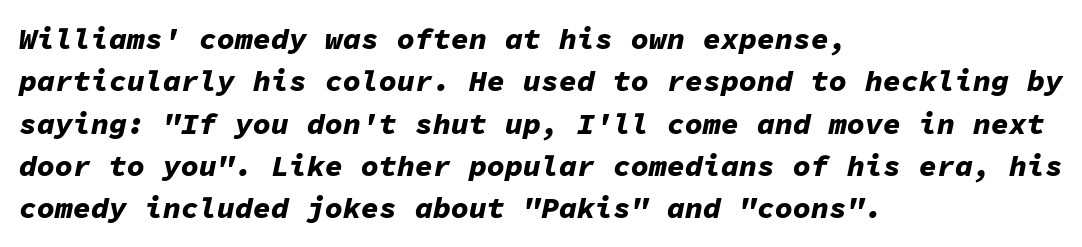
Between one letter and the next there's only the usual sliver of space. Is this a fixed-width face? Yes — each glyph sits in an identical cell. The letters are bold, with thick, heavy strokes. If you drew a line through each stem, it would be angled. Beneath every word, the page is bare.
